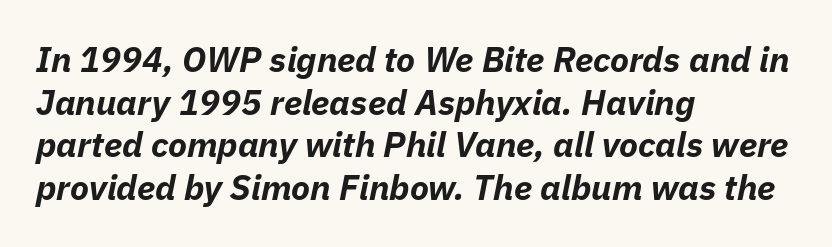
Q: Is the text bold? A: Yes.
Q: Is the text italic (slanted)? A: Yes, it leans right by about 11 degrees.
Q: Is the text underlined? A: No.
Q: How is the paragraph aligned? A: Left-aligned.
Q: Is the spacing between letters normal or unusually wide? A: Normal.
Q: Width (condensed, normal, or wide)? A: Normal.
Q: Stroke contrast? A: Low.
Q: x-height? A: Medium.
Q: Monospaced? A: No.
